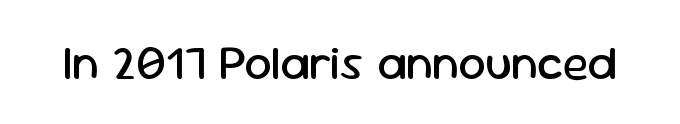
Q: Is the text bold? A: No.
Q: Is the text italic (slanted)? A: No, it is upright.
Q: Is the typeface a serif or a sans-serif typeface? A: Sans-serif.
Q: Is the text underlined? A: No.
Q: Is the spacing between letters normal or unusually wide? A: Normal.
Q: Width (condensed, normal, or wide)? A: Normal.
Q: Stroke contrast? A: Low.
Q: x-height? A: Medium.
Q: Monospaced? A: No.
